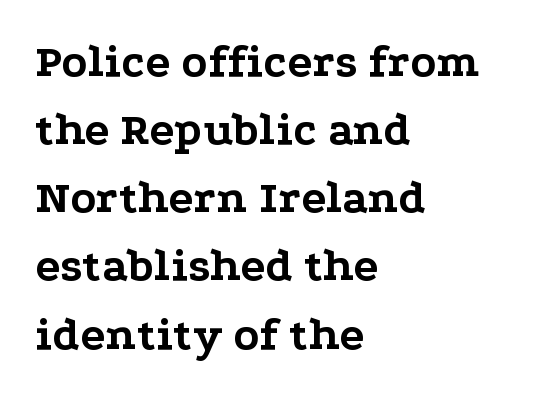
Q: Is the text bold? A: Yes.
Q: Is the text italic (slanted)? A: No, it is upright.
Q: Is the typeface a serif or a sans-serif typeface? A: Serif.
Q: Is the text underlined? A: No.
Q: How is the paragraph aligned? A: Left-aligned.
Q: Is the spacing between letters normal or unusually wide? A: Normal.
Q: Is the spacing between lines tight, normal or loose? A: Normal.
Q: Width (condensed, normal, or wide)? A: Wide.
Q: Stroke contrast? A: Low.
Q: x-height? A: Medium.
Q: Monospaced? A: No.
